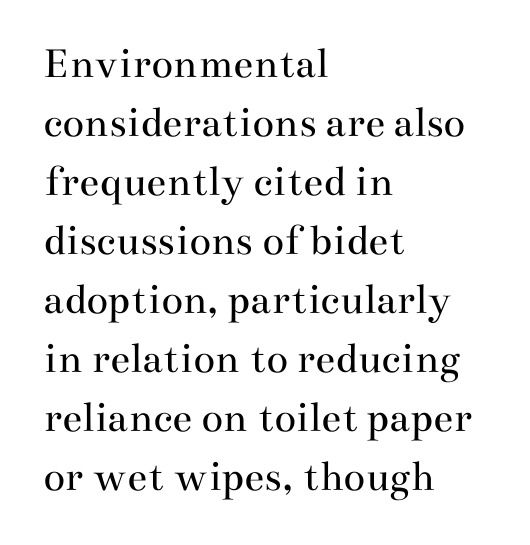
This is roman type, the default non-slanted kind. This block has exactly the height ordinary leading produces. The designer went with a serif here, giving each stem small feet. Spacing verdict: proportional, widths tailored to each character. Compared with typical body copy, the letter spacing here is the same.
